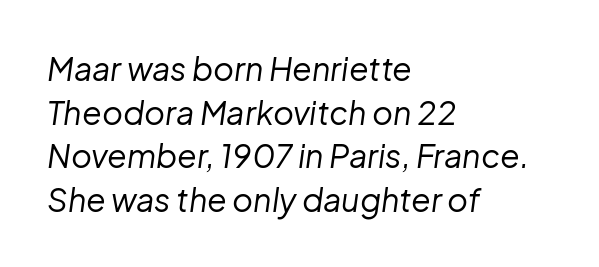
A typesetter would call this proportional, since set widths differ per character. One glance says typical: line gaps are just what's usual. The glyphs look as if they've been sheared to an angle. The passage shown has conventional tracking throughout. Nobody drew a line under any word here. Compared with a centered layout, this one pins lines to the left instead.
